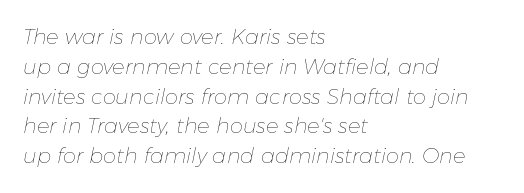
{"italic": "yes", "lean": "right", "slant_degrees": 11, "bold": "no", "underline": "no", "align": "left", "line_spacing": "normal", "line_spacing_ratio": 1.42, "letter_spacing": "normal", "letter_spacing_em": 0.0, "glyph_px": 21}
